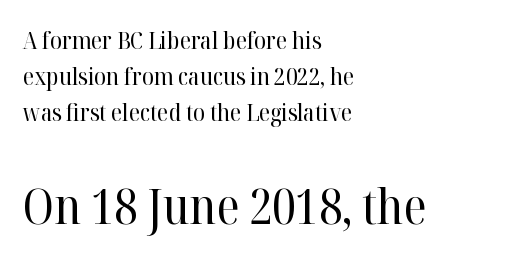
The image shows 49 px regular-weight serif type, upright; set left-aligned, normal line spacing (1.51x), normal letter spacing, not underlined; the second (bottom) block is 2.04x larger; high stroke contrast and a medium x-height.
